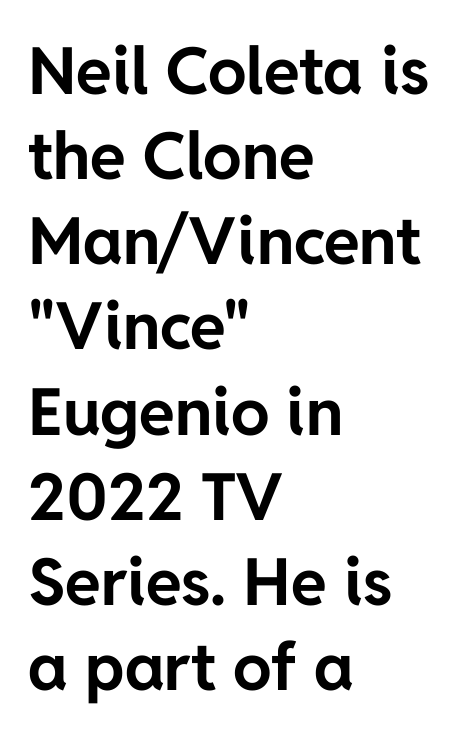
{"serif": "no", "italic": "no", "bold": "yes", "weight": "bold", "width": "normal", "stroke_contrast": "low", "x_height": "medium", "monospaced": "no", "underline": "no", "align": "left", "line_spacing": "normal", "line_spacing_ratio": 1.31, "letter_spacing": "normal", "letter_spacing_em": 0.0, "glyph_px": 65}
